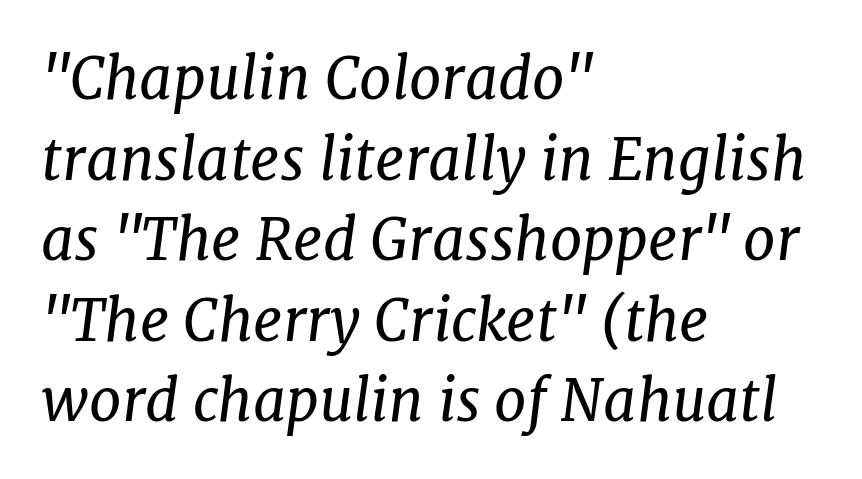
{"serif": "yes", "italic": "yes", "lean": "right", "slant_degrees": 7, "bold": "no", "weight": "regular", "width": "normal", "stroke_contrast": "low", "x_height": "medium", "monospaced": "no", "underline": "no", "align": "left", "line_spacing": "normal", "line_spacing_ratio": 1.39, "letter_spacing": "normal", "letter_spacing_em": 0.0, "glyph_px": 58}
